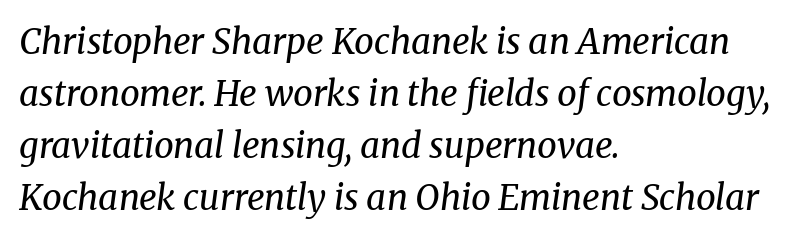
Q: Is the text bold? A: No.
Q: Is the text italic (slanted)? A: Yes, it leans right by about 8 degrees.
Q: Is the typeface a serif or a sans-serif typeface? A: Serif.
Q: Is the text underlined? A: No.
Q: How is the paragraph aligned? A: Left-aligned.
Q: Is the spacing between letters normal or unusually wide? A: Normal.
Q: Is the spacing between lines tight, normal or loose? A: Normal.
Q: Width (condensed, normal, or wide)? A: Normal.
Q: Stroke contrast? A: Medium.
Q: x-height? A: Medium.
Q: Monospaced? A: No.
